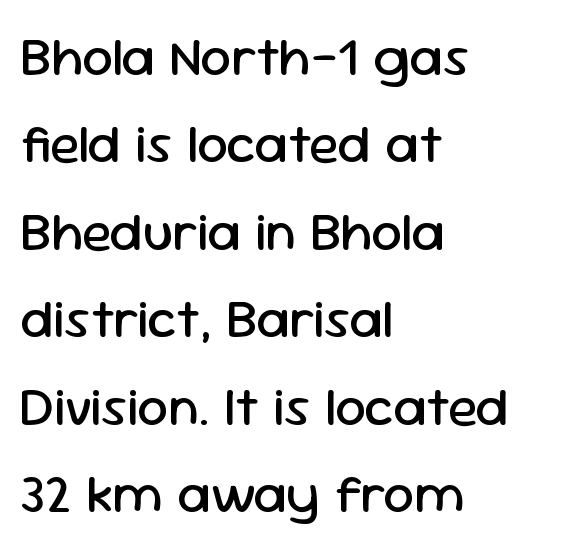
A classic flush-left, rag-right setting is used for this passage. You could not count columns in this text — the font is proportionally spaced. Compared with typical body copy, the letter spacing here is the same. Words float on clear page, feet unadorned.
